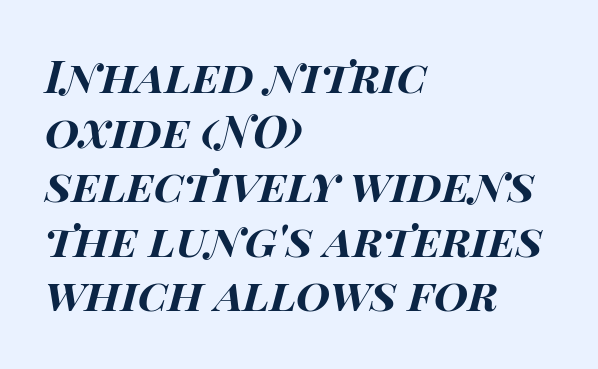
The face used here is proportionally spaced, like ordinary book or web type. All the whitespace from short lines collects on the right. Inter-character spacing is left at the font's built-in metrics. Heavy, bold letterforms. It's the slanting kind of type. The passage shown is not underscored anywhere.
